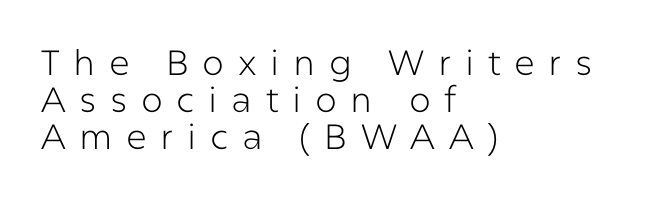
Varying glyph widths throughout — classic text-font behaviour. Glance below the letters and you will spot only blank space. This is roman type, the default non-slanted kind. The letters are spread apart with noticeably loose tracking. Layout note: lines flush left.
